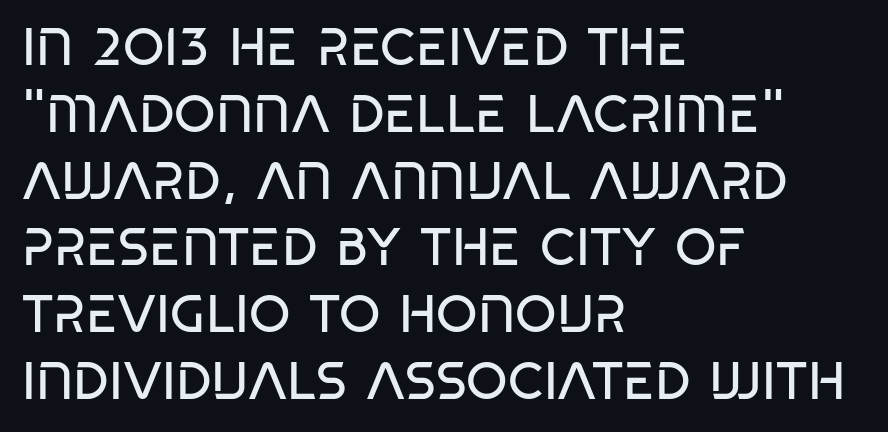
The image shows 53 px regular-weight, condensed sans-serif type; set left-aligned, normal line spacing (1.26x), normal letter spacing, not underlined; low stroke contrast and a large x-height.
